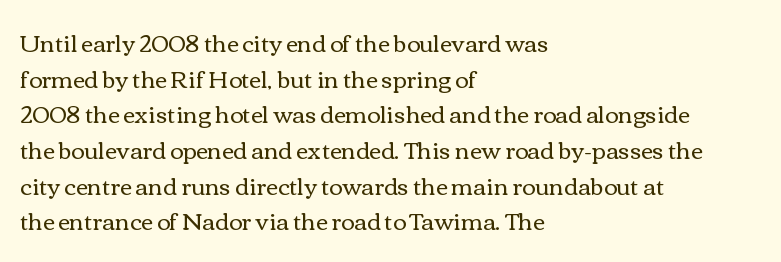
Q: Is the text bold? A: No.
Q: Is the text italic (slanted)? A: No, it is upright.
Q: Is the text underlined? A: No.
Q: How is the paragraph aligned? A: Left-aligned.
Q: Is the spacing between letters normal or unusually wide? A: Normal.
Q: Is the spacing between lines tight, normal or loose? A: Normal.
